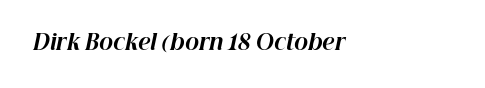
Q: Is the text bold? A: Yes.
Q: Is the text italic (slanted)? A: Yes, it leans right by about 12 degrees.
Q: Is the text underlined? A: No.
Q: How is the paragraph aligned? A: Left-aligned.
Q: Is the spacing between letters normal or unusually wide? A: Normal.
